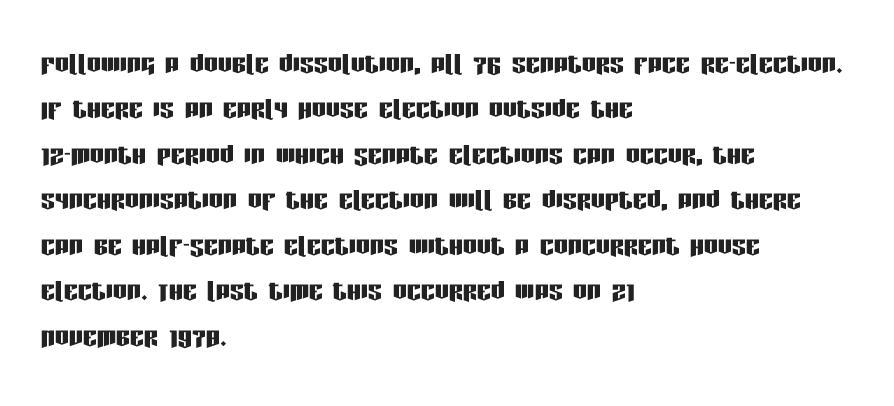
Q: Is the text italic (slanted)? A: No, it is upright.
Q: Is the typeface a serif or a sans-serif typeface? A: Sans-serif.
Q: Is the text underlined? A: No.
Q: How is the paragraph aligned? A: Left-aligned.
Q: Is the spacing between letters normal or unusually wide? A: Normal.
Q: Is the spacing between lines tight, normal or loose? A: Normal.
Q: Width (condensed, normal, or wide)? A: Condensed.
Q: Stroke contrast? A: Low.
Q: x-height? A: Large.
Q: Monospaced? A: No.
